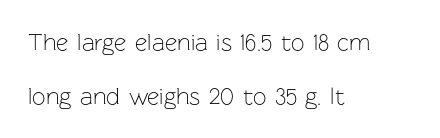
Q: Is the text bold? A: No.
Q: Is the text italic (slanted)? A: No, it is upright.
Q: Is the text underlined? A: No.
Q: How is the paragraph aligned? A: Left-aligned.
Q: Is the spacing between letters normal or unusually wide? A: Normal.
Q: Is the spacing between lines tight, normal or loose? A: Loose.
